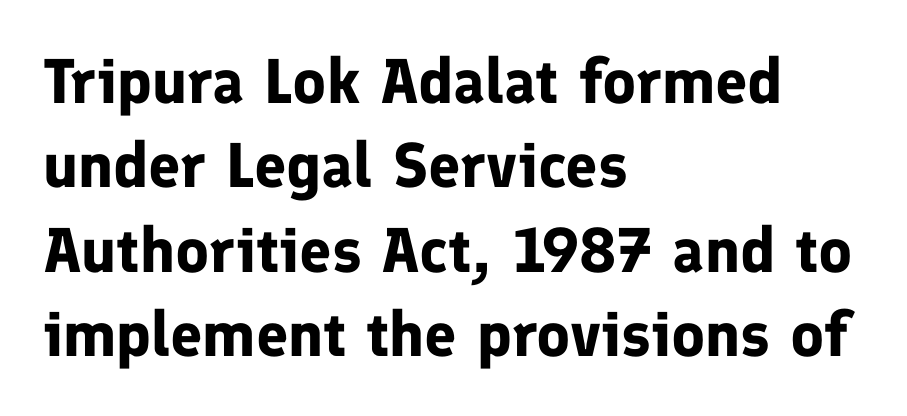
{"serif": "no", "italic": "no", "bold": "yes", "weight": "bold", "width": "normal", "stroke_contrast": "low", "x_height": "medium", "monospaced": "no", "underline": "no", "align": "left", "line_spacing": "normal", "line_spacing_ratio": 1.34, "letter_spacing": "normal", "letter_spacing_em": 0.0, "glyph_px": 63}
